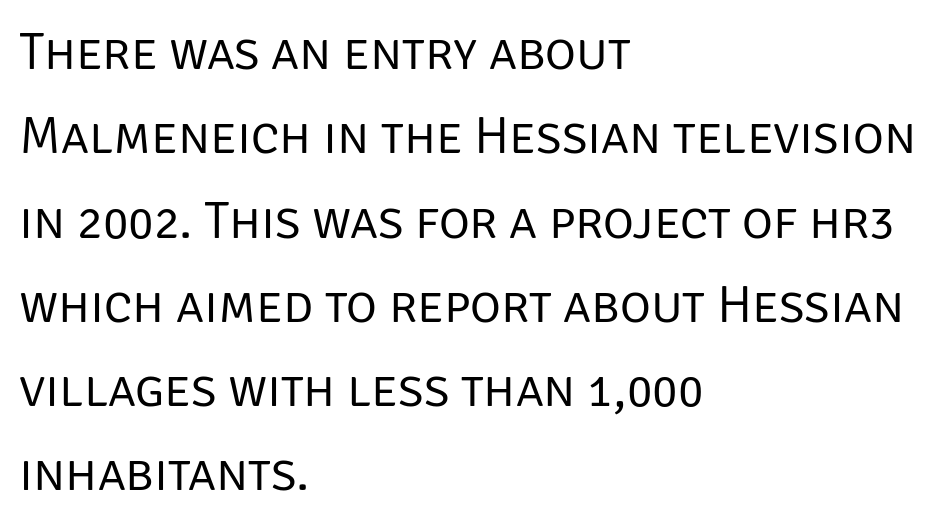
{"serif": "no", "italic": "no", "bold": "no", "weight": "regular", "width": "normal", "stroke_contrast": "low", "x_height": "large", "monospaced": "no", "underline": "no", "align": "left", "line_spacing": "normal", "line_spacing_ratio": 1.59, "letter_spacing": "normal", "letter_spacing_em": 0.0, "glyph_px": 53}
